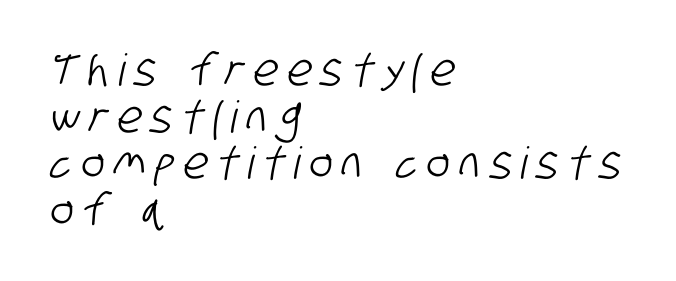
Q: Is the typeface a serif or a sans-serif typeface? A: Sans-serif.
Q: Is the text underlined? A: No.
Q: How is the paragraph aligned? A: Left-aligned.
Q: Is the spacing between letters normal or unusually wide? A: Unusually wide.
Q: Is the spacing between lines tight, normal or loose? A: Tight.
Q: Width (condensed, normal, or wide)? A: Condensed.
Q: Stroke contrast? A: Low.
Q: x-height? A: Large.
Q: Monospaced? A: No.
